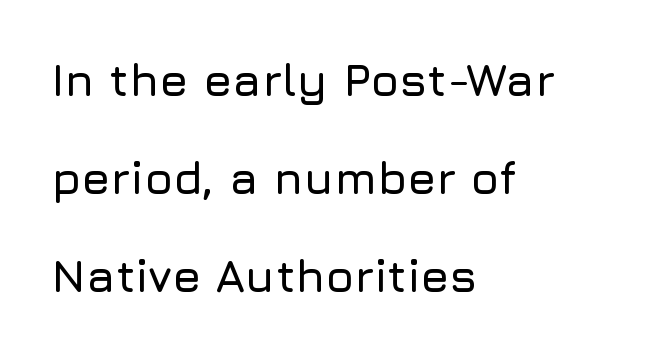
The image shows 46 px sans-serif type, upright; set left-aligned, loose line spacing (2.13x), normal letter spacing, not underlined; low stroke contrast and a medium x-height.
